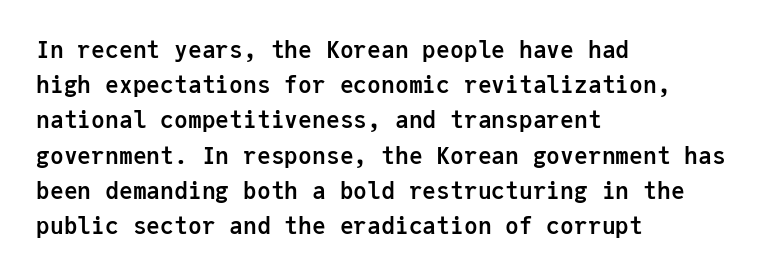
Q: Is the text bold? A: Yes.
Q: Is the text italic (slanted)? A: No, it is upright.
Q: Is the text underlined? A: No.
Q: How is the paragraph aligned? A: Left-aligned.
Q: Is the spacing between letters normal or unusually wide? A: Normal.
Q: Is the spacing between lines tight, normal or loose? A: Normal.
